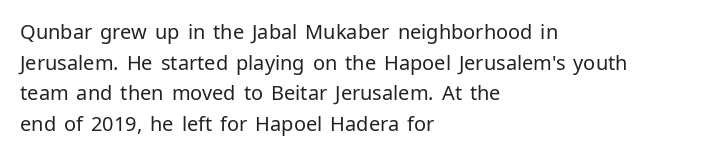
If you drew a line through each stem, it would be perfectly vertical. Students, observe: this is what conventionally led text looks like. Alignment: flush left. Decoration check: the copy has no underline.
